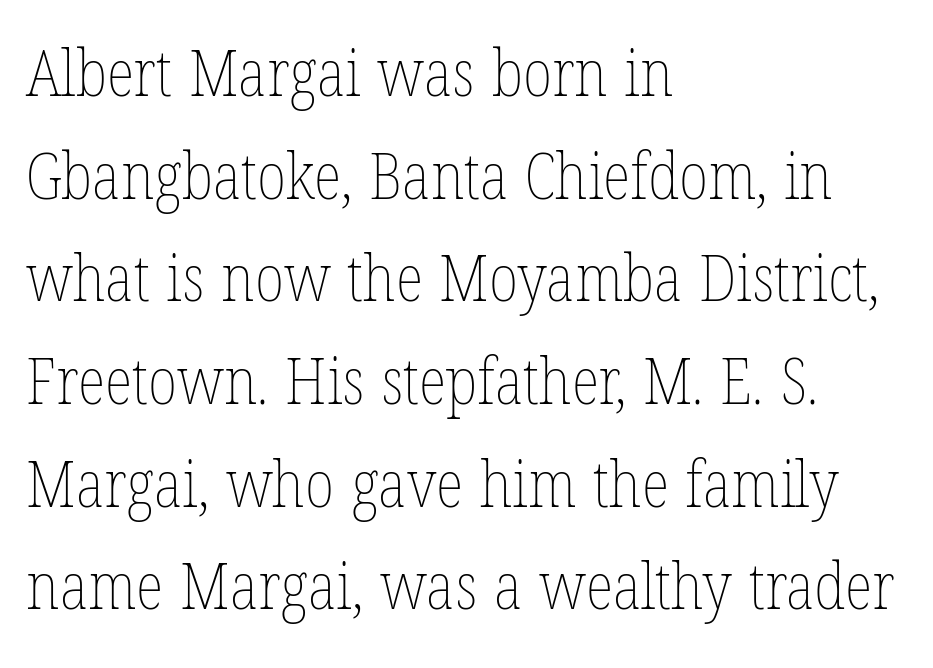
{"italic": "no", "bold": "no", "weight": "thin", "width": "condensed", "stroke_contrast": "low", "x_height": "medium", "monospaced": "no", "underline": "no", "align": "left", "line_spacing": "normal", "line_spacing_ratio": 1.58, "letter_spacing": "normal", "letter_spacing_em": 0.0, "glyph_px": 65}
